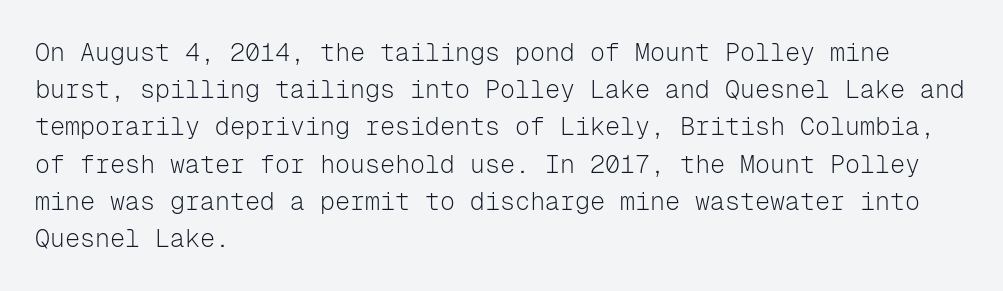
{"italic": "no", "bold": "no", "underline": "no", "align": "left", "line_spacing": "normal", "line_spacing_ratio": 1.49, "letter_spacing": "normal", "letter_spacing_em": 0.0, "glyph_px": 25}
